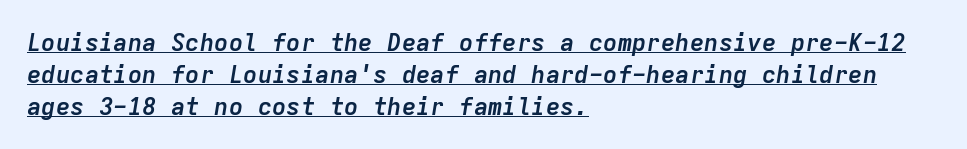
Q: Is the text bold? A: Yes.
Q: Is the text italic (slanted)? A: Yes, it leans right by about 9 degrees.
Q: Is the text underlined? A: Yes.
Q: How is the paragraph aligned? A: Left-aligned.
Q: Is the spacing between letters normal or unusually wide? A: Normal.
Q: Is the spacing between lines tight, normal or loose? A: Normal.
